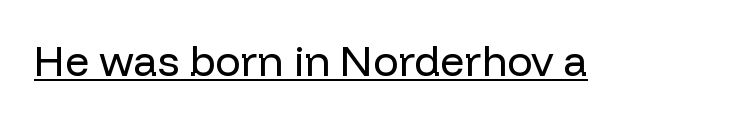
You can tell from the bare stems that sans-serif type was used. The passage shown is not bold in any degree. Character widths vary here, with narrow letters taking less room than wide ones. Does the lettering tilt? It doesn't — this is upright.
